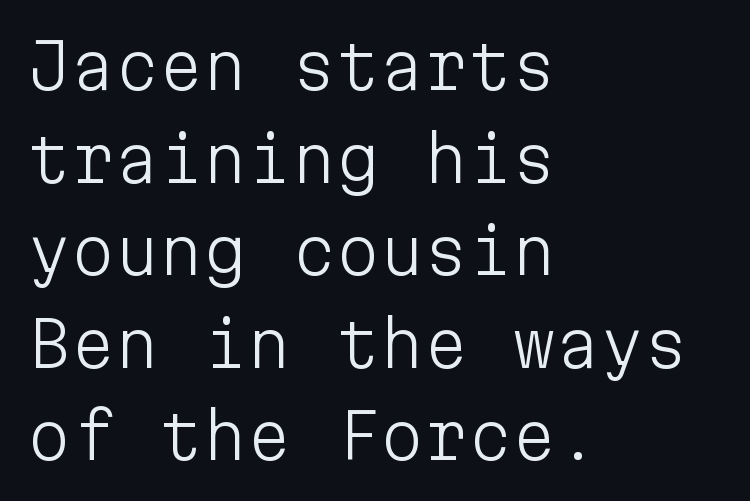
Q: Is the text bold? A: No.
Q: Is the text italic (slanted)? A: No, it is upright.
Q: Is the typeface a serif or a sans-serif typeface? A: Sans-serif.
Q: Is the text underlined? A: No.
Q: How is the paragraph aligned? A: Left-aligned.
Q: Is the spacing between letters normal or unusually wide? A: Normal.
Q: Is the spacing between lines tight, normal or loose? A: Normal.
Q: Width (condensed, normal, or wide)? A: Normal.
Q: Stroke contrast? A: Low.
Q: x-height? A: Medium.
Q: Monospaced? A: Yes.
